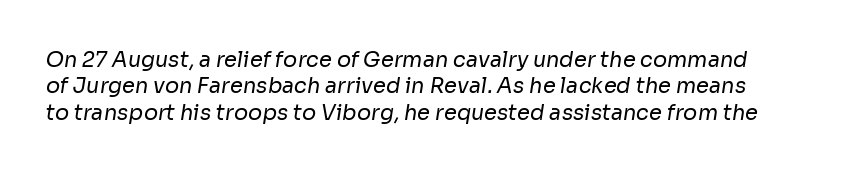
Q: Is the text bold? A: No.
Q: Is the text underlined? A: No.
Q: Is the spacing between letters normal or unusually wide? A: Normal.
Q: Is the spacing between lines tight, normal or loose? A: Normal.
